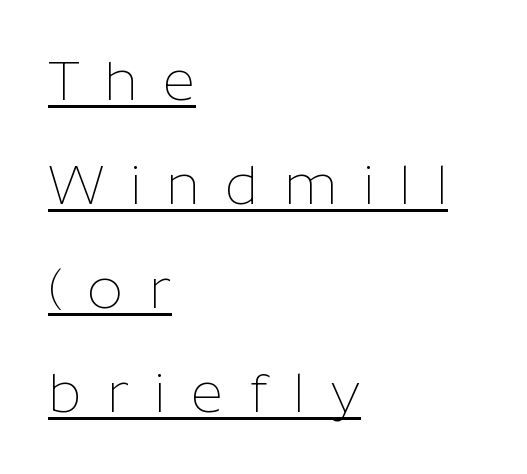
Q: Is the text bold? A: No.
Q: Is the text italic (slanted)? A: No, it is upright.
Q: Is the typeface a serif or a sans-serif typeface? A: Sans-serif.
Q: Is the text underlined? A: Yes.
Q: How is the paragraph aligned? A: Left-aligned.
Q: Is the spacing between letters normal or unusually wide? A: Unusually wide.
Q: Width (condensed, normal, or wide)? A: Normal.
Q: Stroke contrast? A: Low.
Q: x-height? A: Medium.
Q: Monospaced? A: No.
